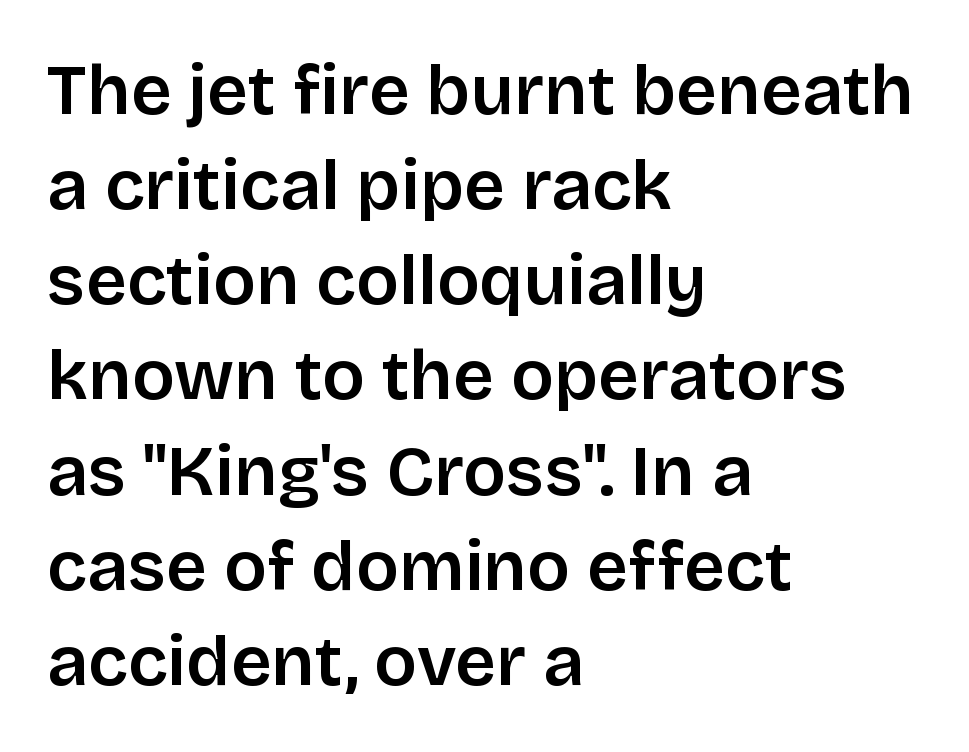
{"serif": "no", "italic": "no", "bold": "semi", "weight": "semibold", "width": "normal", "stroke_contrast": "low", "x_height": "large", "monospaced": "no", "underline": "no", "align": "left", "line_spacing": "normal", "line_spacing_ratio": 1.34, "letter_spacing": "normal", "letter_spacing_em": 0.0, "glyph_px": 71}
